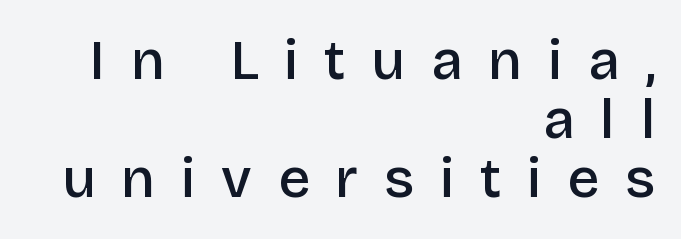
The image shows 56 px semibold sans-serif type, upright; set right-aligned, tight line spacing (1.05x), unusually wide letter spacing (+0.46 em), not underlined; low stroke contrast and a large x-height.
